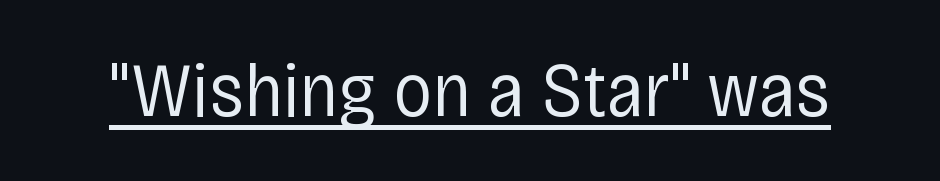
Q: Is the text bold? A: No.
Q: Is the text italic (slanted)? A: No, it is upright.
Q: Is the typeface a serif or a sans-serif typeface? A: Sans-serif.
Q: Is the text underlined? A: Yes.
Q: Is the spacing between letters normal or unusually wide? A: Normal.
Q: Width (condensed, normal, or wide)? A: Condensed.
Q: Stroke contrast? A: Low.
Q: x-height? A: Large.
Q: Monospaced? A: No.
